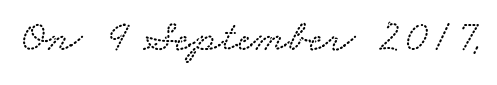
The image shows 46 px wide type; set normal letter spacing, not underlined; low stroke contrast and a small x-height.
